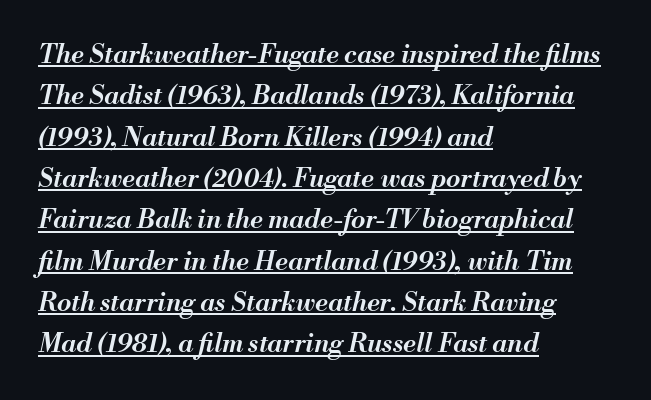
{"italic": "yes", "lean": "right", "slant_degrees": 13, "bold": "semi", "underline": "yes", "align": "left", "line_spacing": "normal", "line_spacing_ratio": 1.59, "letter_spacing": "normal", "letter_spacing_em": 0.0, "glyph_px": 26}
